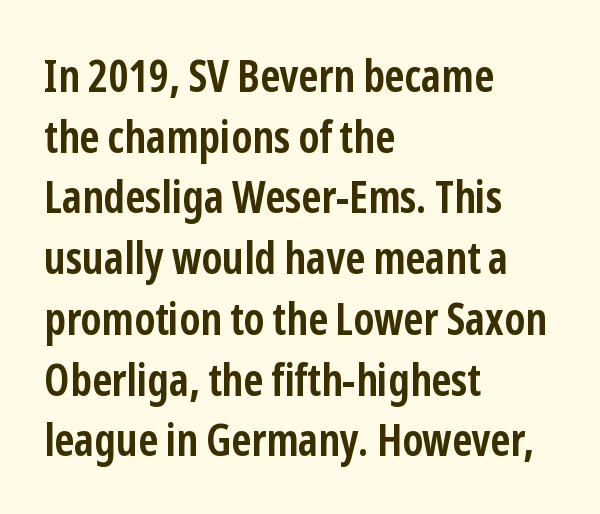
The image shows 44 px semibold, condensed sans-serif type, upright; set left-aligned, normal line spacing (1.38x), normal letter spacing, not underlined; low stroke contrast and a medium x-height.
